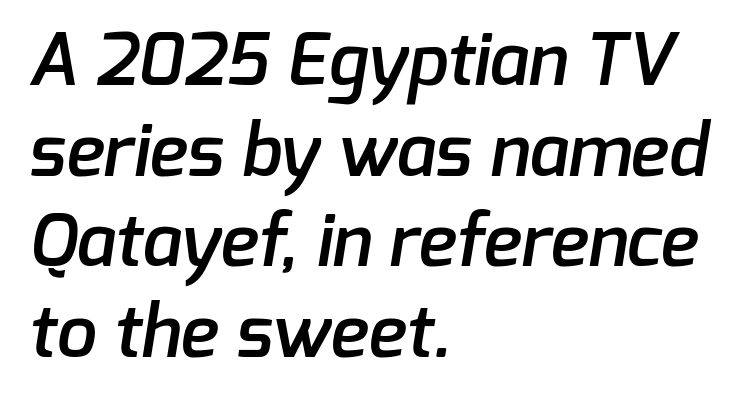
Q: Is the text bold? A: Semi-bold.
Q: Is the typeface a serif or a sans-serif typeface? A: Sans-serif.
Q: Is the text underlined? A: No.
Q: How is the paragraph aligned? A: Left-aligned.
Q: Is the spacing between letters normal or unusually wide? A: Normal.
Q: Is the spacing between lines tight, normal or loose? A: Normal.
Q: Width (condensed, normal, or wide)? A: Normal.
Q: Stroke contrast? A: Low.
Q: x-height? A: Medium.
Q: Monospaced? A: No.
